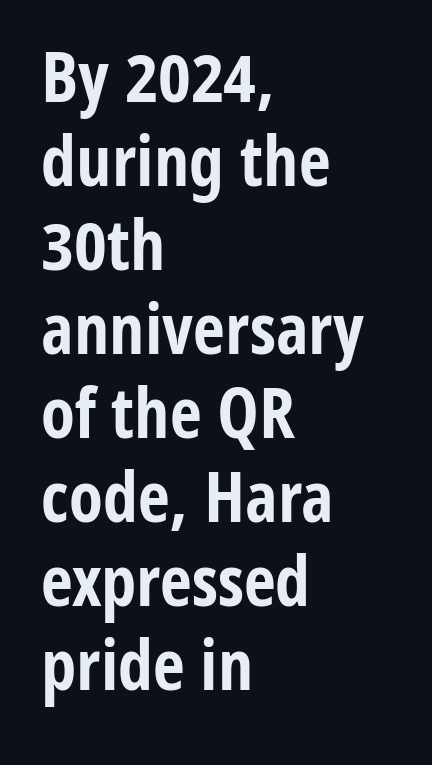
The image shows 70 px bold, condensed sans-serif type, upright; set left-aligned, line spacing 1.2x, normal letter spacing, not underlined; low stroke contrast and a medium x-height.
